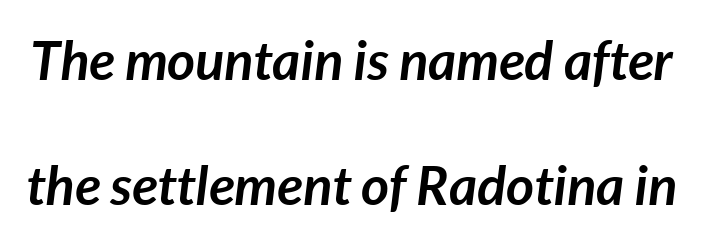
Q: Is the text bold? A: Yes.
Q: Is the text italic (slanted)? A: Yes, it leans right by about 7 degrees.
Q: Is the text underlined? A: No.
Q: Is the spacing between letters normal or unusually wide? A: Normal.
Q: Is the spacing between lines tight, normal or loose? A: Loose.
Q: Width (condensed, normal, or wide)? A: Normal.
Q: Stroke contrast? A: Low.
Q: x-height? A: Medium.
Q: Monospaced? A: No.
